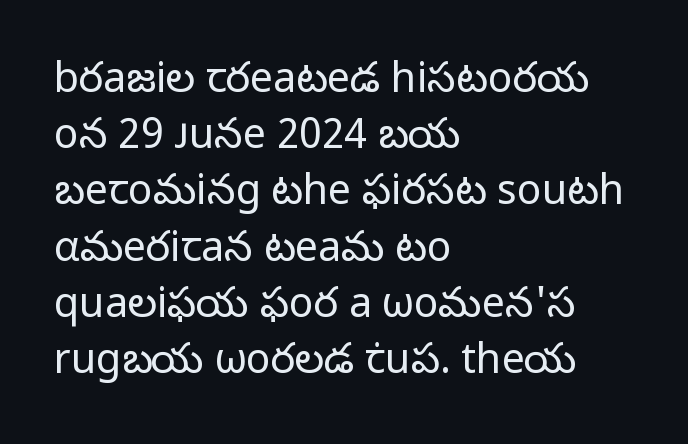
{"serif": "no", "italic": "no", "bold": "no", "weight": "regular", "width": "normal", "stroke_contrast": "low", "x_height": "medium", "monospaced": "no", "underline": "no", "align": "left", "line_spacing": "normal", "line_spacing_ratio": 1.37, "letter_spacing": "normal", "letter_spacing_em": 0.0, "glyph_px": 41}
